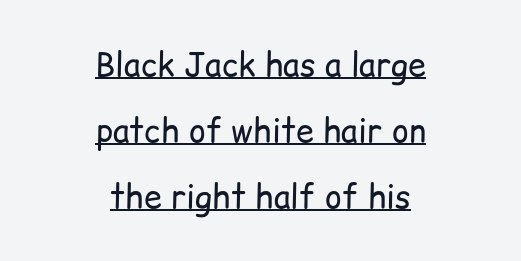
Nothing sits at the stroke ends, so this counts as sans-serif. Proportional: the letters do not fall into vertical columns. In terms of posture, this sample is upright. The paragraph has two soft edges and a firm central axis. The letterforms sit at book weight or below.
